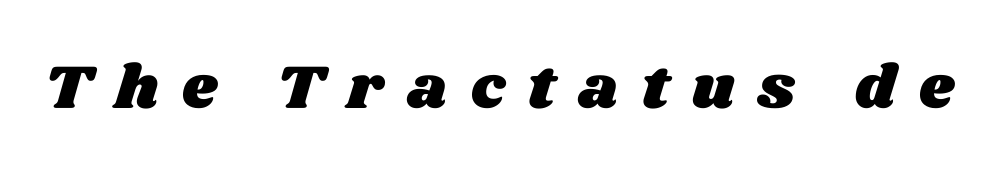
The image shows 62 px wide type; set unusually wide letter spacing (+0.38 em), not underlined; medium stroke contrast and a large x-height.
